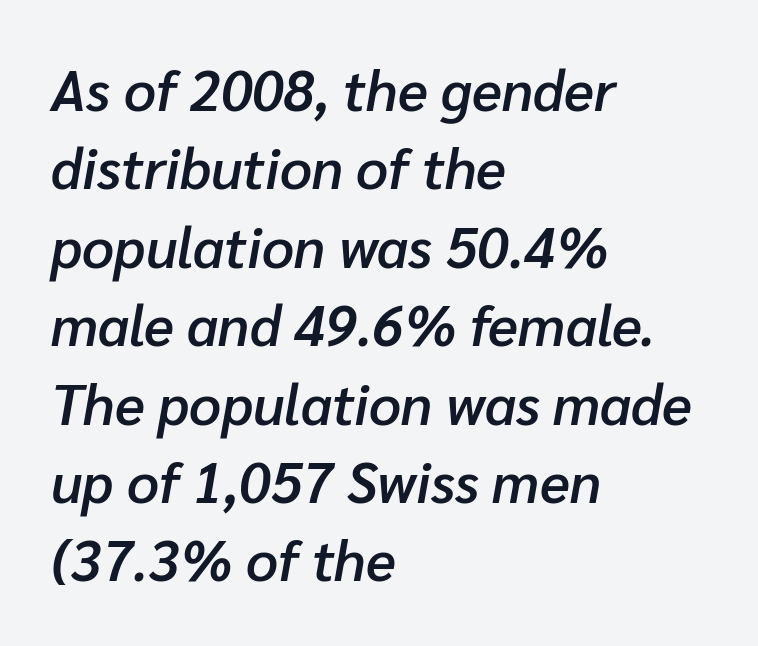
{"italic": "yes", "lean": "right", "slant_degrees": 10, "bold": "semi", "weight": "semibold", "width": "normal", "stroke_contrast": "low", "x_height": "medium", "monospaced": "no", "underline": "no", "align": "left", "line_spacing": "normal", "line_spacing_ratio": 1.4, "letter_spacing": "normal", "letter_spacing_em": 0.0, "glyph_px": 56}
